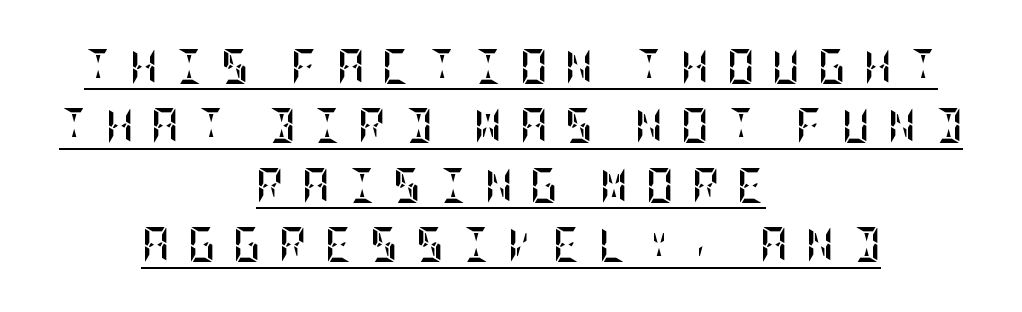
{"italic": "no", "bold": "yes", "weight": "semibold", "width": "condensed", "stroke_contrast": "low", "x_height": "large", "underline": "yes", "align": "center", "line_spacing": "normal", "line_spacing_ratio": 1.7, "letter_spacing": "wide", "letter_spacing_em": 0.49, "glyph_px": 35}
